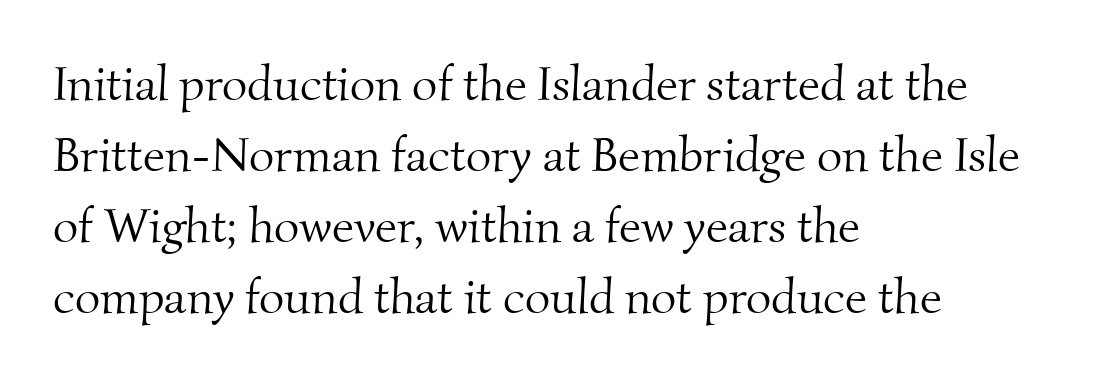
The image shows 49 px light serif type; set left-aligned, normal line spacing (1.45x), normal letter spacing, not underlined; medium stroke contrast and a small x-height.
